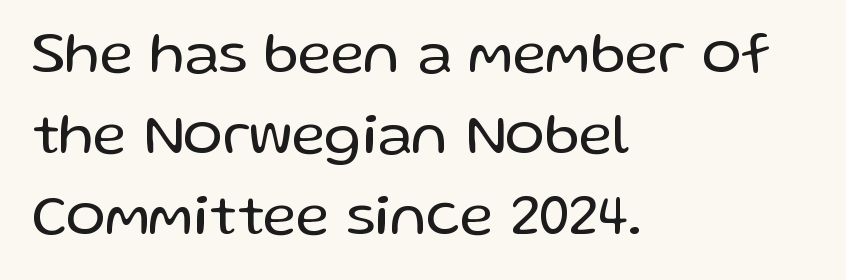
Grotesque or geometric, the face here clearly has no serifs. Quick note: underline off. The rendering uses natural spacing where letterforms have individual widths. Ascenders rise straight up at ninety degrees.
